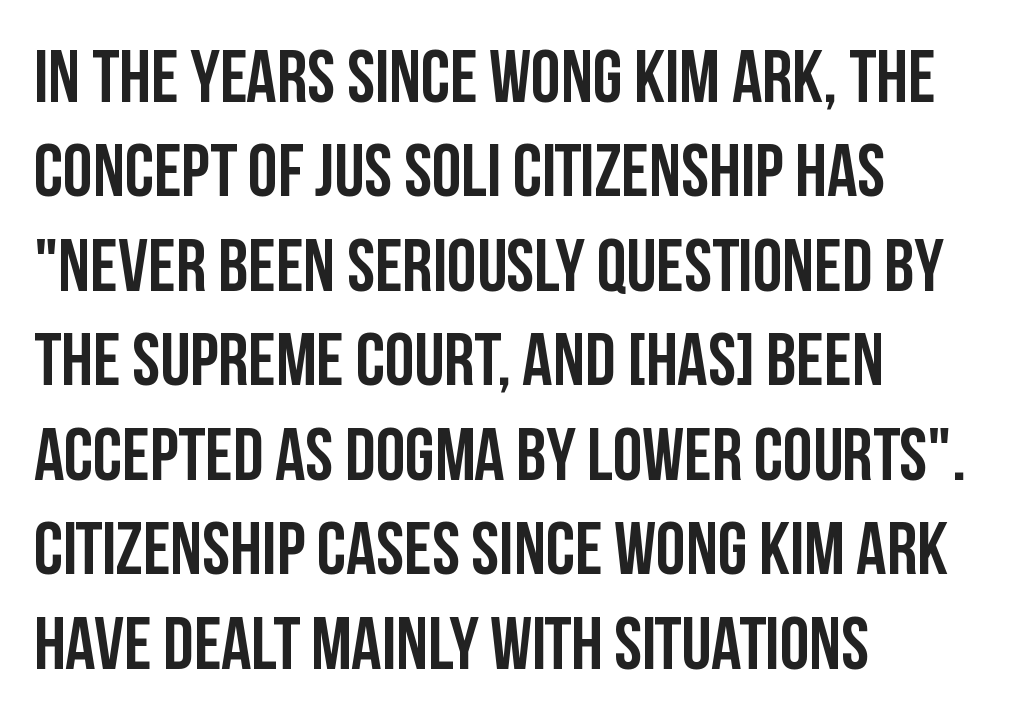
The image shows 75 px semibold, condensed sans-serif type, upright; set left-aligned, normal line spacing (1.26x), normal letter spacing, not underlined; low stroke contrast and a large x-height.
